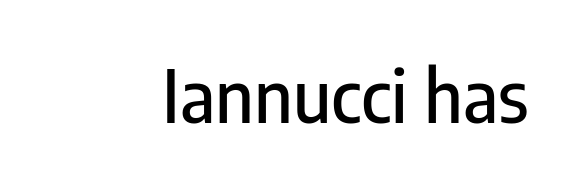
{"serif": "no", "italic": "no", "width": "condensed", "stroke_contrast": "low", "x_height": "medium", "monospaced": "no", "underline": "no", "letter_spacing": "normal", "letter_spacing_em": 0.0, "glyph_px": 72}
